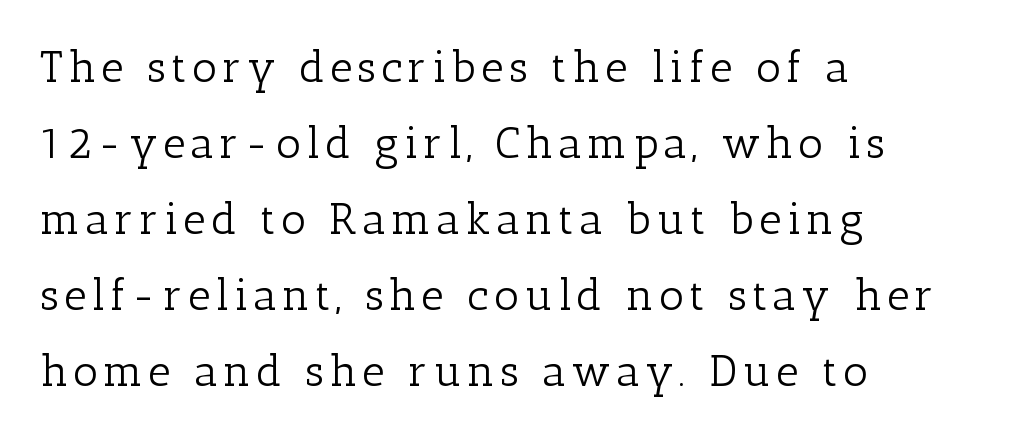
{"serif": "yes", "italic": "no", "bold": "no", "weight": "light", "width": "normal", "stroke_contrast": "low", "x_height": "medium", "monospaced": "no", "underline": "no", "align": "left", "line_spacing_ratio": 1.73, "glyph_px": 44}
